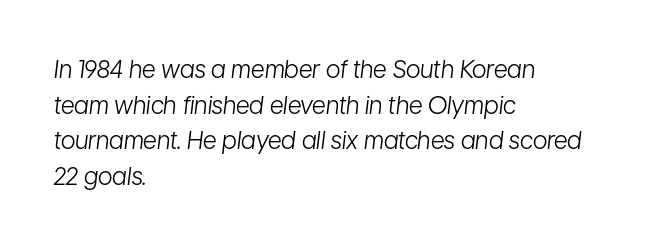
The image shows 24 px text type, italic (leaning right); set left-aligned, normal line spacing (1.48x), normal letter spacing, not underlined.
